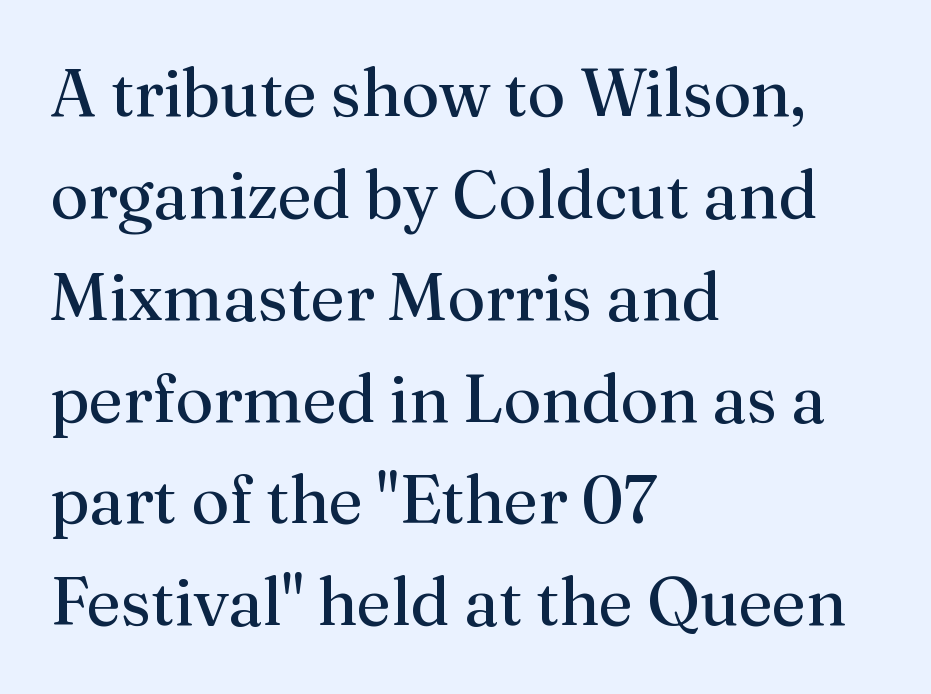
{"serif": "yes", "italic": "no", "bold": "no", "weight": "regular", "width": "normal", "stroke_contrast": "medium", "x_height": "medium", "monospaced": "no", "underline": "no", "align": "left", "line_spacing": "normal", "line_spacing_ratio": 1.52, "letter_spacing": "normal", "letter_spacing_em": 0.0, "glyph_px": 67}
